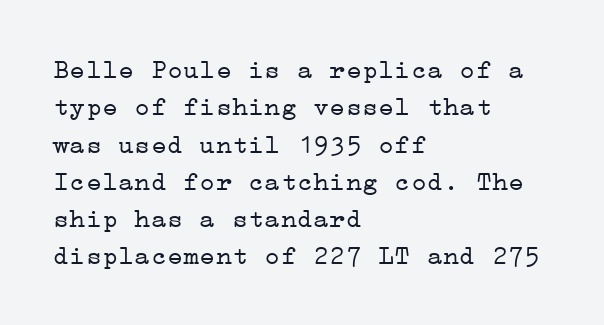
Q: Is the text bold? A: No.
Q: Is the text italic (slanted)? A: No, it is upright.
Q: Is the text underlined? A: No.
Q: How is the paragraph aligned? A: Left-aligned.
Q: Is the spacing between letters normal or unusually wide? A: Normal.
Q: Is the spacing between lines tight, normal or loose? A: Normal.
